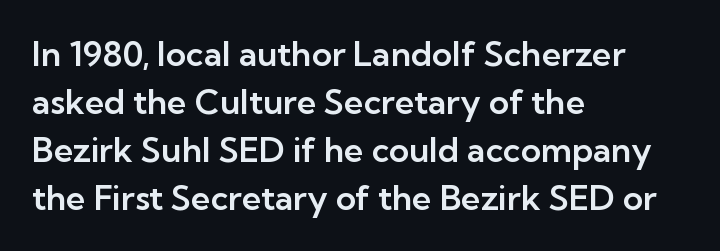
Do the characters align in a grid? No, the font is proportional. Tracking here is standard; glyphs follow each other at the usual distance. Type without underlining. Font category for this specimen: sans-serif. A student would call this left alignment; a typographer would say flush left, rag right.
